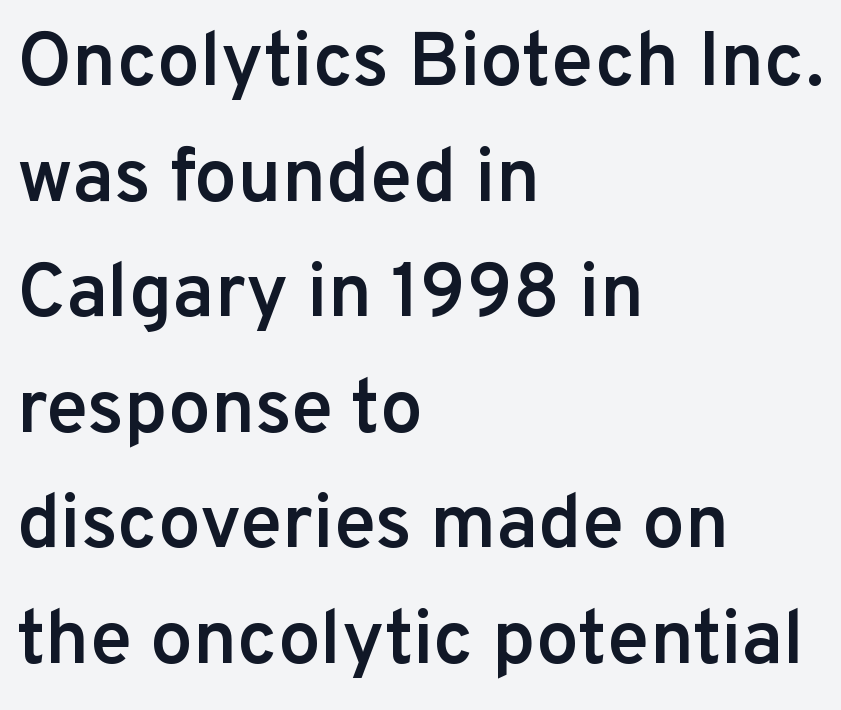
Q: Is the text bold? A: Semi-bold.
Q: Is the text italic (slanted)? A: No, it is upright.
Q: Is the typeface a serif or a sans-serif typeface? A: Sans-serif.
Q: Is the text underlined? A: No.
Q: How is the paragraph aligned? A: Left-aligned.
Q: Is the spacing between letters normal or unusually wide? A: Normal.
Q: Is the spacing between lines tight, normal or loose? A: Normal.
Q: Width (condensed, normal, or wide)? A: Normal.
Q: Stroke contrast? A: Low.
Q: x-height? A: Medium.
Q: Monospaced? A: No.
